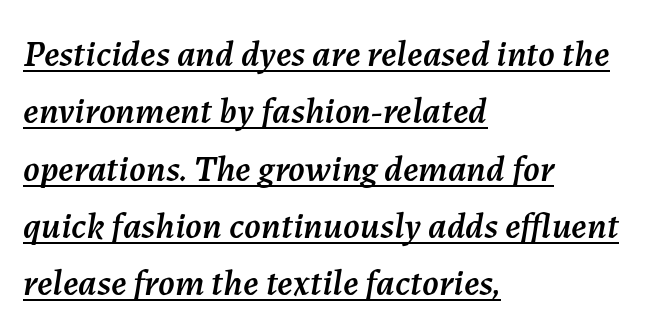
Q: Is the text italic (slanted)? A: Yes, it leans right by about 7 degrees.
Q: Is the text underlined? A: Yes.
Q: How is the paragraph aligned? A: Left-aligned.
Q: Is the spacing between letters normal or unusually wide? A: Normal.
Q: Is the spacing between lines tight, normal or loose? A: Normal.
Q: Width (condensed, normal, or wide)? A: Normal.
Q: Stroke contrast? A: Medium.
Q: x-height? A: Medium.
Q: Monospaced? A: No.
